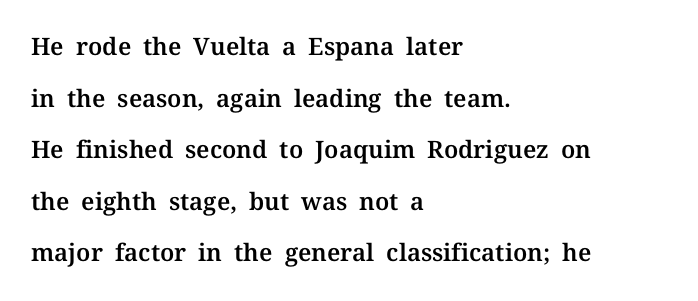
{"italic": "no", "underline": "no", "align": "left", "line_spacing": "loose", "line_spacing_ratio": 2.15, "letter_spacing": "normal", "letter_spacing_em": 0.0, "glyph_px": 24}
